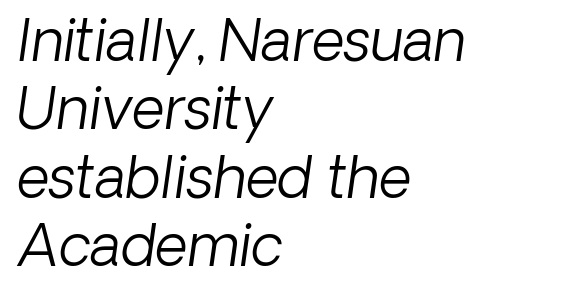
Left-aligned paragraph, ragged on the right. The string is rendered with underlining switched off. The face used here is proportionally spaced, like ordinary book or web type. Inter-character spacing is left at the font's built-in metrics. These lines are composed in type without serifs.
